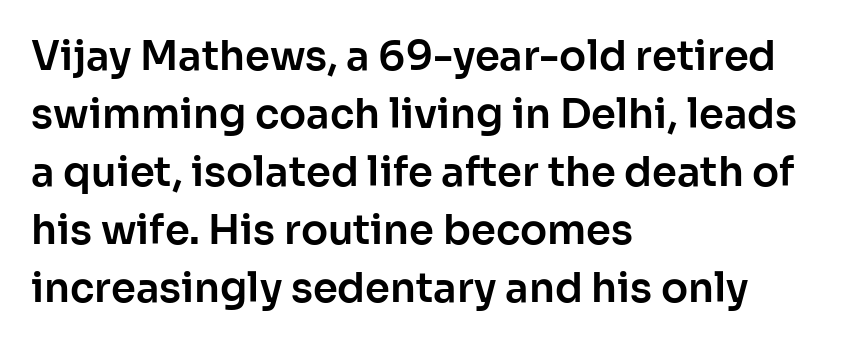
Each word holds together tightly as a unit, with standard inter-letter gaps. The face used here is a sans, in the tradition of grotesques and geometrics. Think of a printed novel: that variable character pitch is what you see here. The space directly below the letters is spotless. Every stem runs plumb, perpendicular to the baseline. Summary of vertical rhythm: regular, with standard interline spacing.
